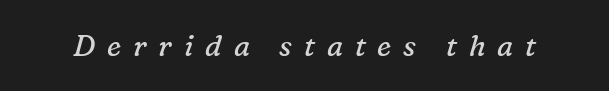
Q: Is the text bold? A: No.
Q: Is the text italic (slanted)? A: Yes, it leans right by about 16 degrees.
Q: Is the typeface a serif or a sans-serif typeface? A: Serif.
Q: Is the text underlined? A: No.
Q: Is the spacing between letters normal or unusually wide? A: Unusually wide.
Q: Width (condensed, normal, or wide)? A: Normal.
Q: Stroke contrast? A: Low.
Q: x-height? A: Medium.
Q: Monospaced? A: No.
